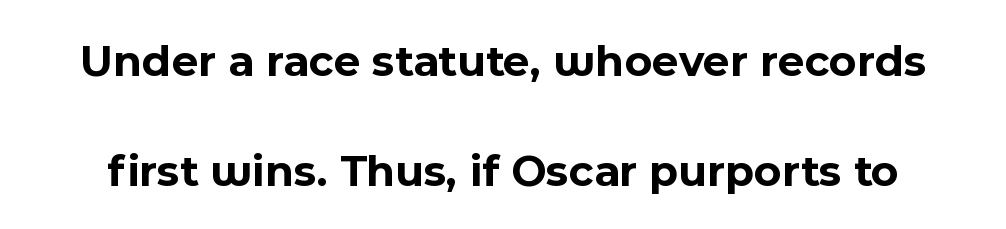
This rendering employs a face without finishing strokes, i.e., a sans-serif. Does the lettering tilt? It doesn't — this is upright. Look at the tracking — it's just the regular setting, nothing added. Glance below the letters and you will spot only blank space. A full-strength bold gives these letters their thick strokes. Character widths vary here, with narrow letters taking less room than wide ones.
